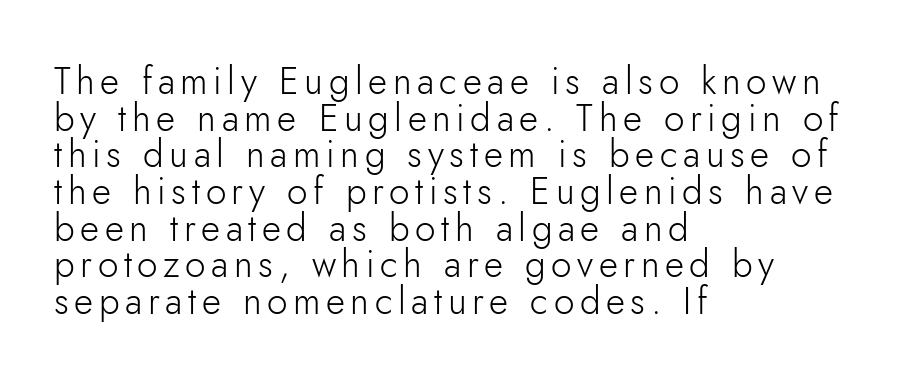
{"serif": "no", "italic": "no", "bold": "no", "weight": "light", "width": "normal", "stroke_contrast": "low", "x_height": "small", "monospaced": "no", "underline": "no", "align": "left", "line_spacing": "tight", "line_spacing_ratio": 0.99, "glyph_px": 37}
